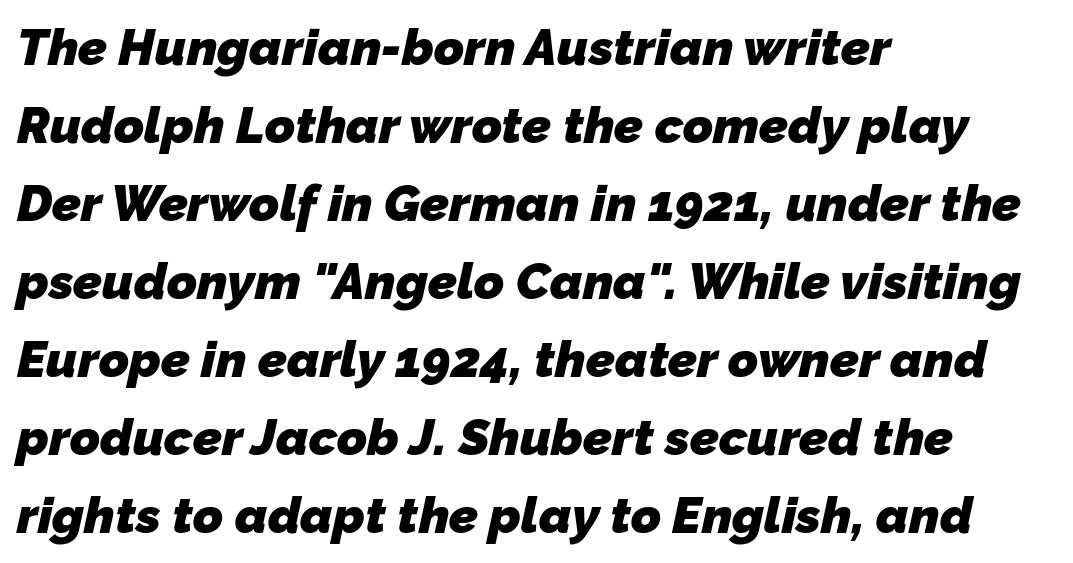
Q: Is the text bold? A: Yes.
Q: Is the typeface a serif or a sans-serif typeface? A: Sans-serif.
Q: Is the text underlined? A: No.
Q: How is the paragraph aligned? A: Left-aligned.
Q: Is the spacing between letters normal or unusually wide? A: Normal.
Q: Is the spacing between lines tight, normal or loose? A: Normal.
Q: Width (condensed, normal, or wide)? A: Normal.
Q: Stroke contrast? A: Low.
Q: x-height? A: Medium.
Q: Monospaced? A: No.
